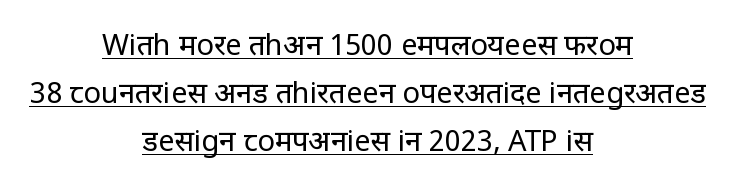
Characters remain perfectly vertical along every line. Underlined type. A typesetter would call this proportional, since set widths differ per character. A typesetter would label this face a sans. These glyphs show unthickened strokes, regular width or finer.
